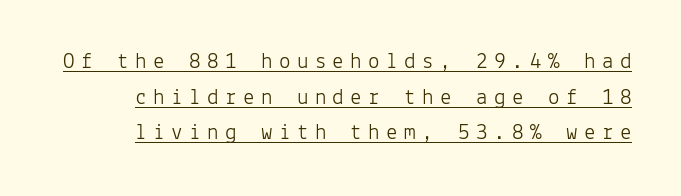
Q: Is the text bold? A: No.
Q: Is the text italic (slanted)? A: No, it is upright.
Q: Is the text underlined? A: Yes.
Q: Is the spacing between letters normal or unusually wide? A: Unusually wide.
Q: Is the spacing between lines tight, normal or loose? A: Normal.
